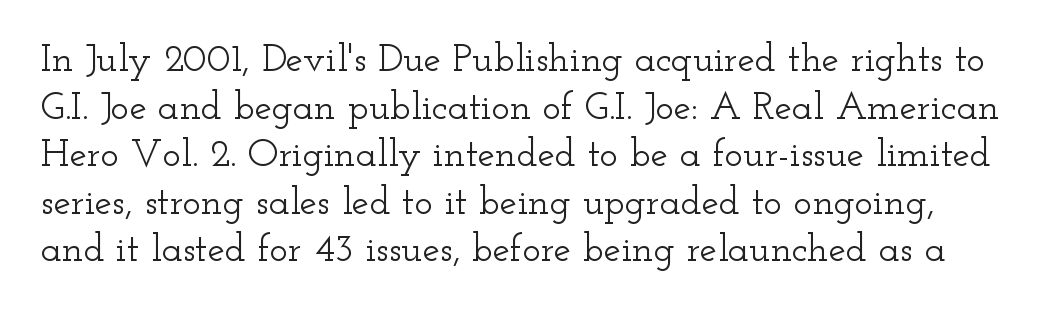
{"serif": "yes", "italic": "no", "width": "wide", "stroke_contrast": "low", "x_height": "small", "monospaced": "no", "underline": "no", "line_spacing_ratio": 1.22, "letter_spacing": "normal", "letter_spacing_em": 0.0, "glyph_px": 39}
